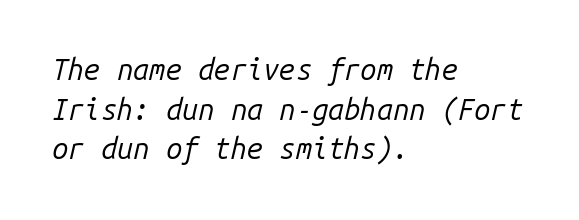
{"italic": "yes", "lean": "right", "slant_degrees": 14, "bold": "no", "weight": "regular", "width": "normal", "stroke_contrast": "low", "x_height": "medium", "monospaced": "yes", "underline": "no", "align": "left", "line_spacing": "normal", "line_spacing_ratio": 1.37, "letter_spacing": "normal", "letter_spacing_em": 0.0, "glyph_px": 29}
